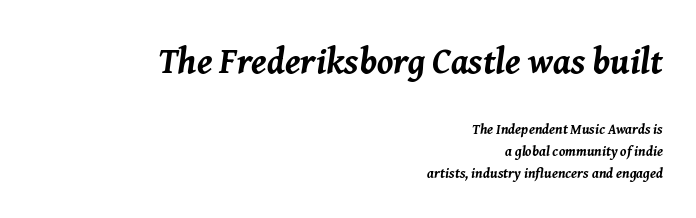
The image shows 36 px bold type, italic (leaning right); set right-aligned, normal line spacing (1.57x), normal letter spacing, not underlined; the first (top) block is 2.57x larger; medium stroke contrast and a medium x-height.
